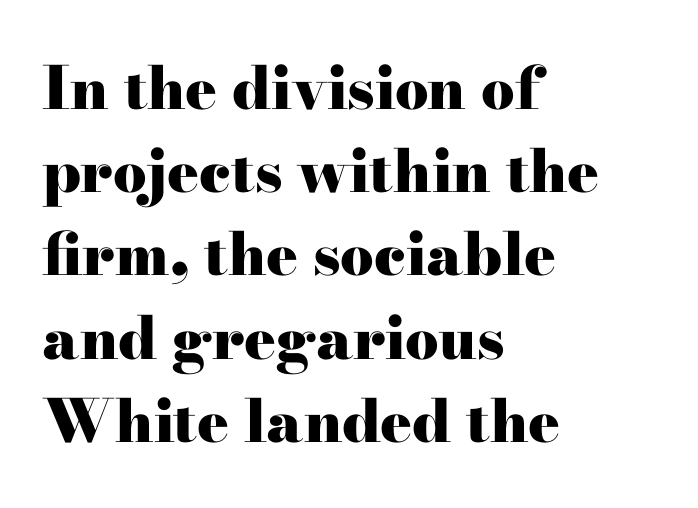
{"serif": "yes", "italic": "no", "bold": "yes", "weight": "heavy", "width": "wide", "stroke_contrast": "high", "x_height": "small", "monospaced": "no", "underline": "no", "align": "left", "line_spacing": "normal", "line_spacing_ratio": 1.41, "letter_spacing": "normal", "letter_spacing_em": 0.0, "glyph_px": 59}
